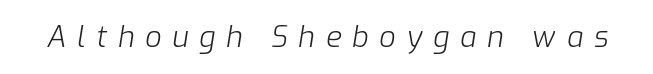
The image shows 29 px light type, italic (leaning right); set unusually wide letter spacing (+0.37 em), not underlined; low stroke contrast and a medium x-height.
